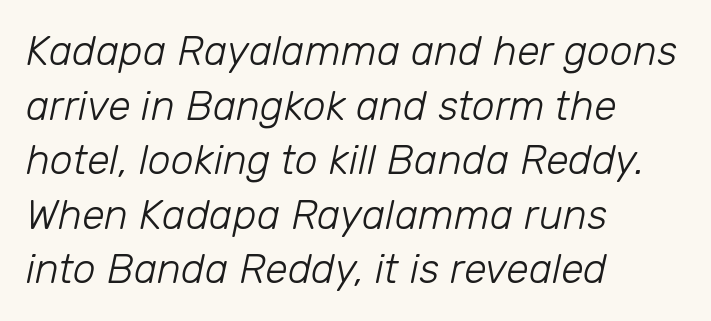
{"italic": "yes", "lean": "right", "slant_degrees": 12, "bold": "no", "weight": "light", "width": "normal", "stroke_contrast": "low", "x_height": "medium", "monospaced": "no", "underline": "no", "align": "left", "line_spacing": "normal", "line_spacing_ratio": 1.33, "letter_spacing": "normal", "letter_spacing_em": 0.0, "glyph_px": 41}
